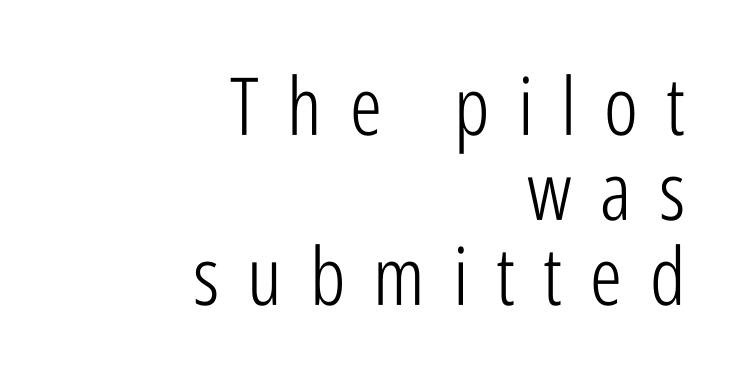
The image shows 80 px light, condensed sans-serif type, upright; set right-aligned, tight line spacing (1.06x), unusually wide letter spacing (+0.35 em), not underlined; low stroke contrast and a medium x-height.
